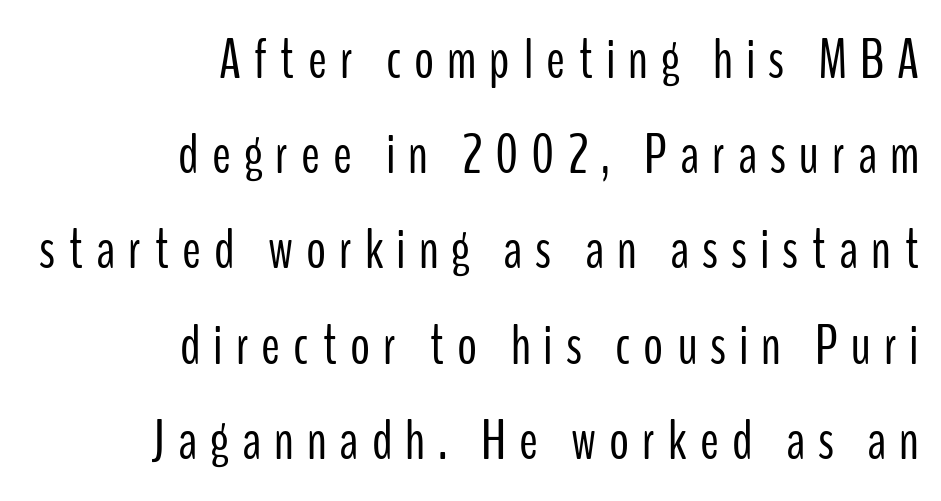
Q: Is the text bold? A: No.
Q: Is the text italic (slanted)? A: No, it is upright.
Q: Is the typeface a serif or a sans-serif typeface? A: Sans-serif.
Q: Is the text underlined? A: No.
Q: How is the paragraph aligned? A: Right-aligned.
Q: Is the spacing between letters normal or unusually wide? A: Unusually wide.
Q: Is the spacing between lines tight, normal or loose? A: Normal.
Q: Width (condensed, normal, or wide)? A: Condensed.
Q: Stroke contrast? A: Low.
Q: x-height? A: Medium.
Q: Monospaced? A: No.
